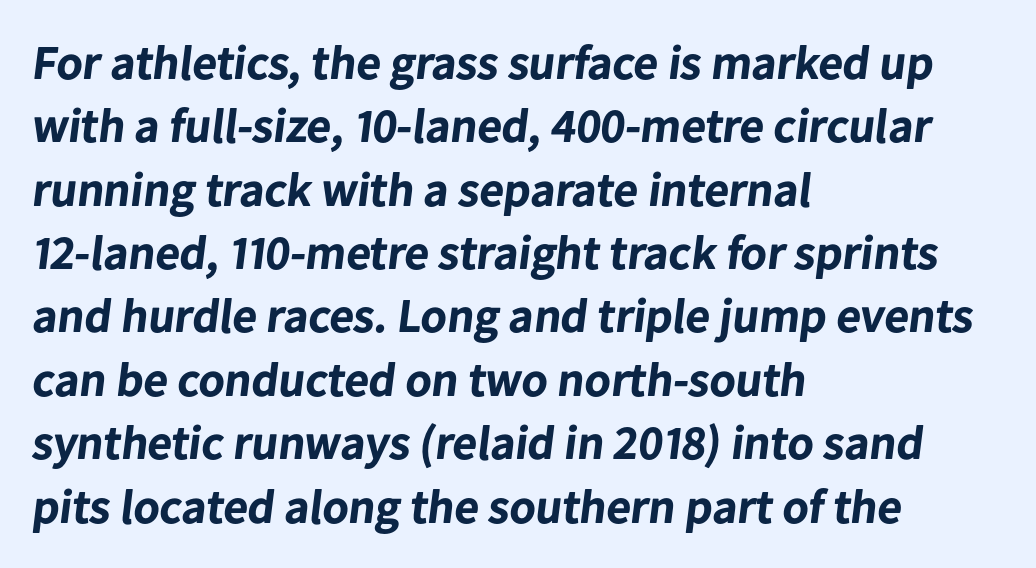
The rendering keeps characters at their native spacing. The passage shown is typeset with a sans-serif family. Interline gaps are of average width in this sample. Bold? Absolutely — the strokes are thick and heavy. The passage shown is not underscored anywhere.
